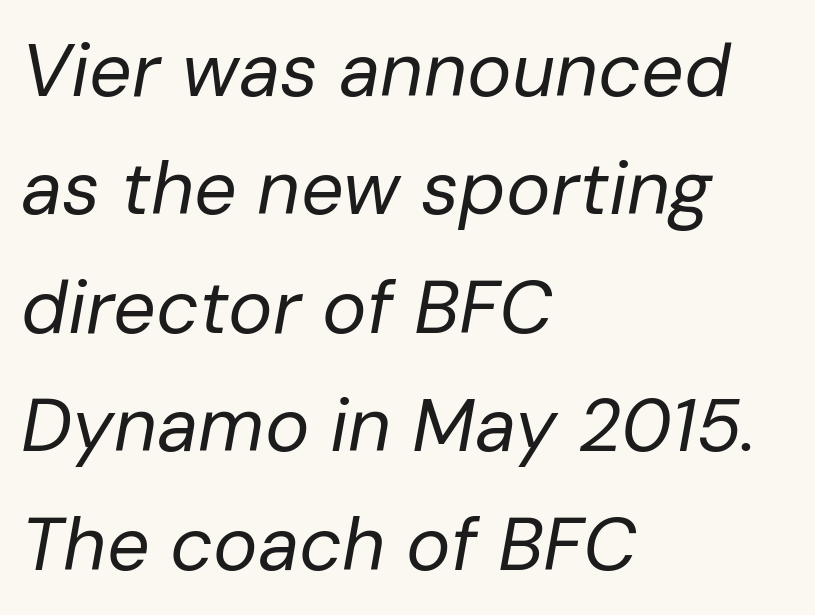
Q: Is the text bold? A: No.
Q: Is the text italic (slanted)? A: Yes, it leans right by about 10 degrees.
Q: Is the text underlined? A: No.
Q: How is the paragraph aligned? A: Left-aligned.
Q: Is the spacing between letters normal or unusually wide? A: Normal.
Q: Is the spacing between lines tight, normal or loose? A: Normal.
Q: Width (condensed, normal, or wide)? A: Normal.
Q: Stroke contrast? A: Low.
Q: x-height? A: Medium.
Q: Monospaced? A: No.
